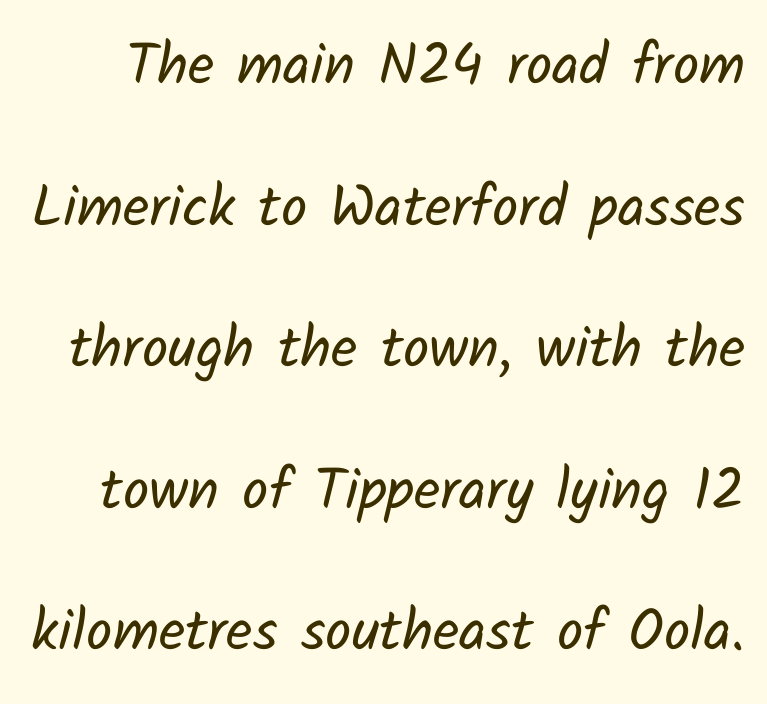
The image shows 58 px regular-weight sans-serif type; set loose line spacing (2.44x), normal letter spacing, not underlined; low stroke contrast and a medium x-height.
